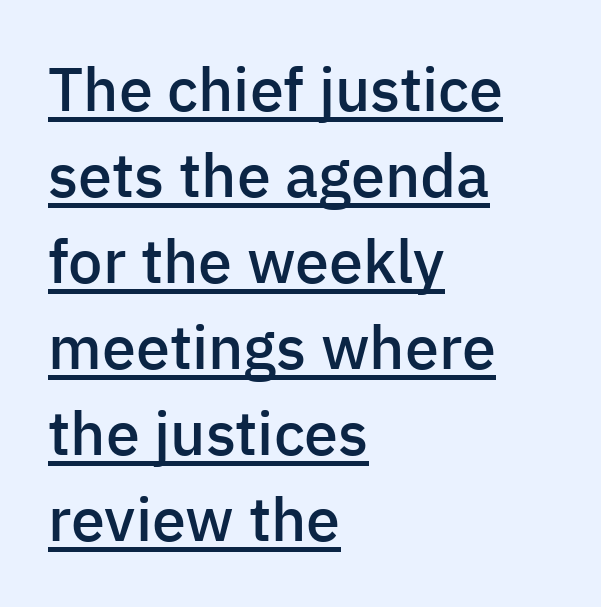
Q: Is the text bold? A: Semi-bold.
Q: Is the text italic (slanted)? A: No, it is upright.
Q: Is the typeface a serif or a sans-serif typeface? A: Sans-serif.
Q: Is the text underlined? A: Yes.
Q: How is the paragraph aligned? A: Left-aligned.
Q: Is the spacing between letters normal or unusually wide? A: Normal.
Q: Is the spacing between lines tight, normal or loose? A: Normal.
Q: Width (condensed, normal, or wide)? A: Normal.
Q: Stroke contrast? A: Low.
Q: x-height? A: Medium.
Q: Monospaced? A: No.
